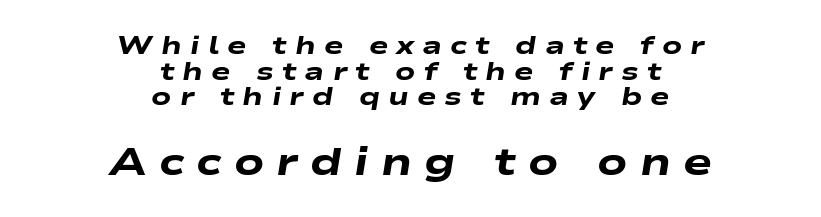
{"italic": "yes", "lean": "right", "slant_degrees": 9, "bold": "yes", "weight": "heavy", "width": "wide", "stroke_contrast": "low", "x_height": "medium", "monospaced": "no", "underline": "no", "align": "center", "line_spacing": "tight", "line_spacing_ratio": 0.99, "letter_spacing": "wide", "letter_spacing_em": 0.31, "larger_block": "second", "size_ratio": 1.5, "glyph_px": 39}
